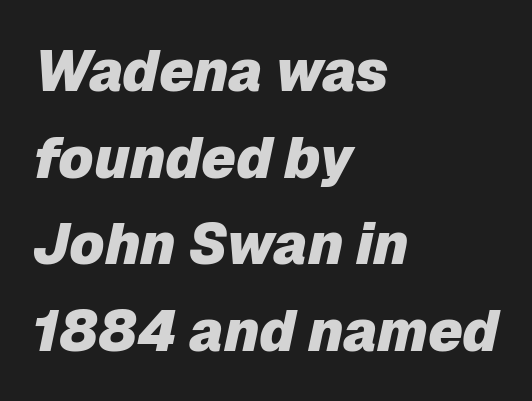
Q: Is the text bold? A: Yes.
Q: Is the text italic (slanted)? A: Yes, it leans right by about 12 degrees.
Q: Is the text underlined? A: No.
Q: How is the paragraph aligned? A: Left-aligned.
Q: Is the spacing between letters normal or unusually wide? A: Normal.
Q: Is the spacing between lines tight, normal or loose? A: Normal.
Q: Width (condensed, normal, or wide)? A: Normal.
Q: Stroke contrast? A: Low.
Q: x-height? A: Medium.
Q: Monospaced? A: No.
